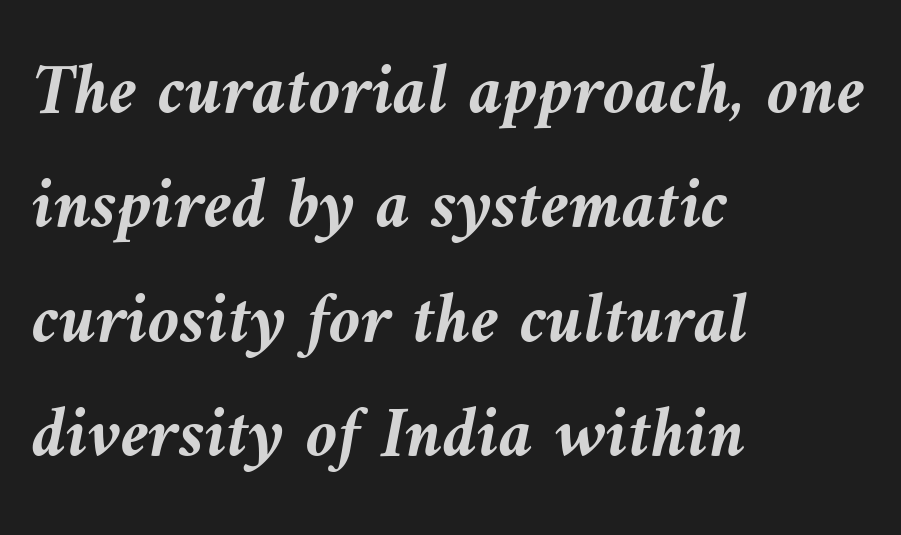
{"italic": "yes", "lean": "left", "slant_degrees": 9, "bold": "yes", "weight": "semibold", "width": "normal", "stroke_contrast": "medium", "x_height": "medium", "monospaced": "no", "underline": "no", "align": "left", "line_spacing": "normal", "line_spacing_ratio": 1.59, "letter_spacing": "normal", "letter_spacing_em": 0.0, "glyph_px": 72}
